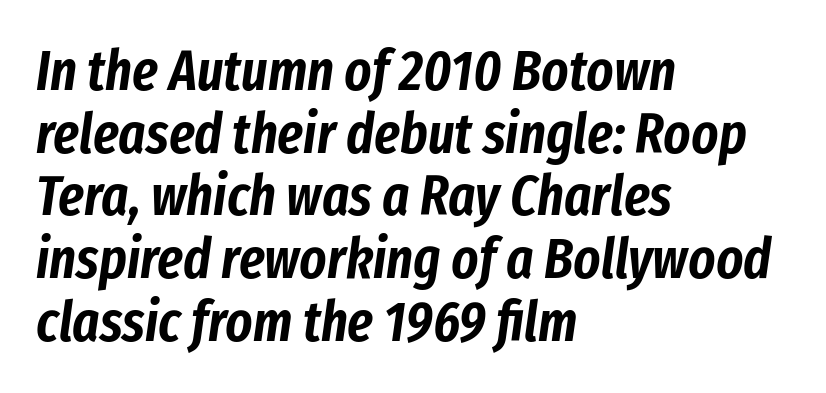
{"italic": "yes", "lean": "right", "slant_degrees": 8, "width": "condensed", "stroke_contrast": "low", "x_height": "medium", "monospaced": "no", "underline": "no", "align": "left", "line_spacing": "tight", "line_spacing_ratio": 1.1, "letter_spacing": "normal", "letter_spacing_em": 0.0, "glyph_px": 57}
